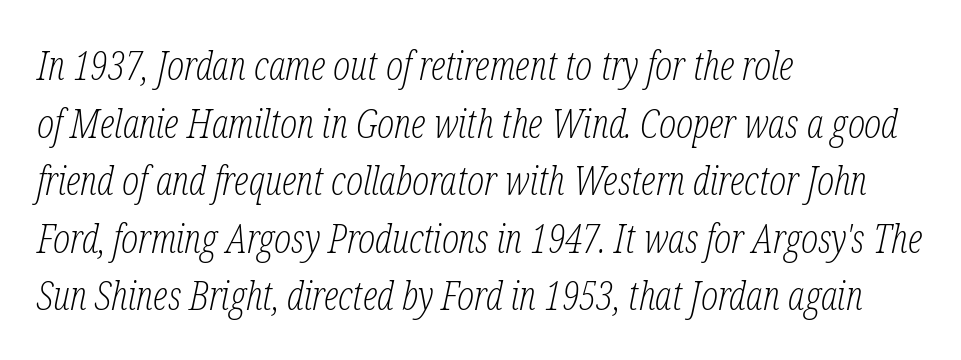
The type is set solid horizontally, with unmodified tracking. Observe the lean: these are italic letterforms. Successive baselines arrive at the customary interval. Look at the bottom of the vertical strokes: they flare into serifs here. One-word summary of the alignment: left.
